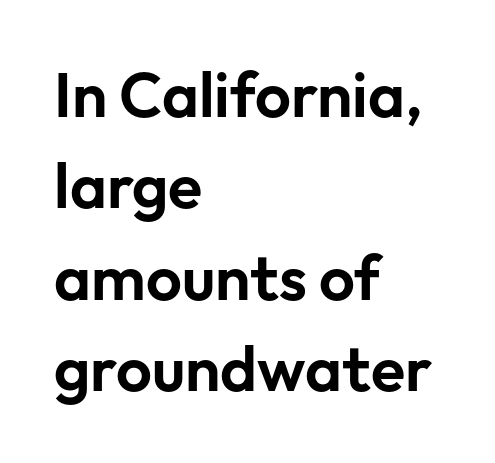
The passage shown stacks its lines at a standard gap. The rendering uses natural spacing where letterforms have individual widths. Ordinary non-slanted type is in use. The face used here is a sans, in the tradition of grotesques and geometrics. The line texture is even and compact thanks to regular tracking. Letters rest on an invisible, unmarked baseline.
